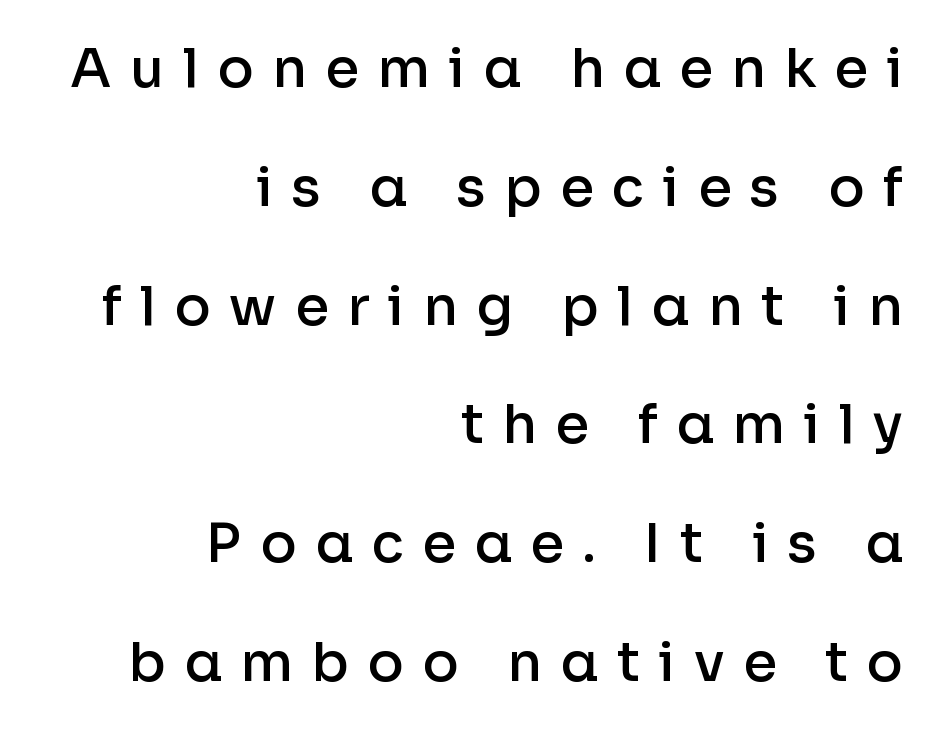
Q: Is the text bold? A: Semi-bold.
Q: Is the text italic (slanted)? A: No, it is upright.
Q: Is the typeface a serif or a sans-serif typeface? A: Sans-serif.
Q: Is the text underlined? A: No.
Q: How is the paragraph aligned? A: Right-aligned.
Q: Is the spacing between letters normal or unusually wide? A: Unusually wide.
Q: Is the spacing between lines tight, normal or loose? A: Loose.
Q: Width (condensed, normal, or wide)? A: Normal.
Q: Stroke contrast? A: Low.
Q: x-height? A: Medium.
Q: Monospaced? A: No.
